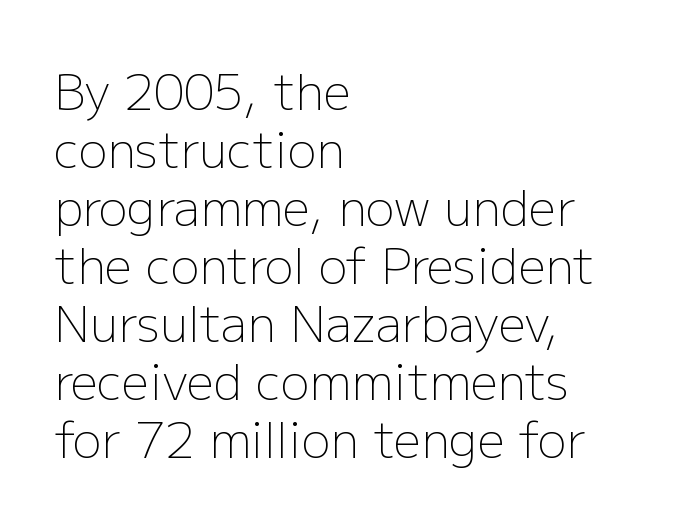
The image shows 48 px light sans-serif type, upright; set left-aligned, line spacing 1.21x, normal letter spacing, not underlined; low stroke contrast and a medium x-height.
